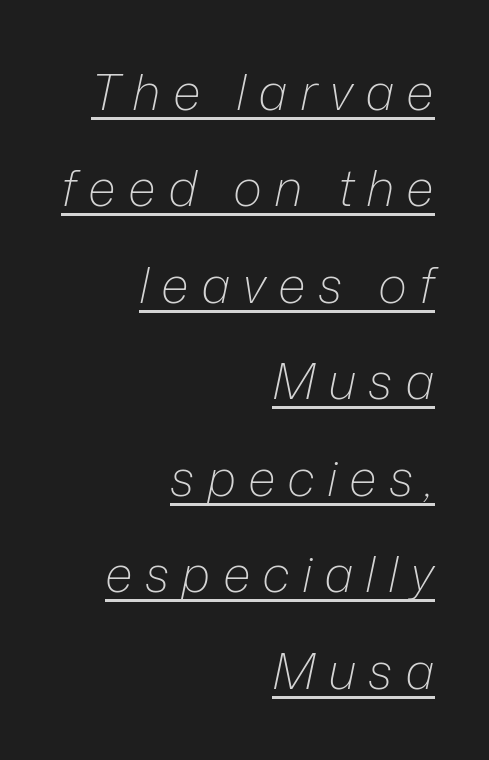
Q: Is the text bold? A: No.
Q: Is the text italic (slanted)? A: Yes, it leans right by about 12 degrees.
Q: Is the text underlined? A: Yes.
Q: How is the paragraph aligned? A: Right-aligned.
Q: Is the spacing between letters normal or unusually wide? A: Unusually wide.
Q: Is the spacing between lines tight, normal or loose? A: Loose.
Q: Width (condensed, normal, or wide)? A: Normal.
Q: Stroke contrast? A: Low.
Q: x-height? A: Medium.
Q: Monospaced? A: No.
